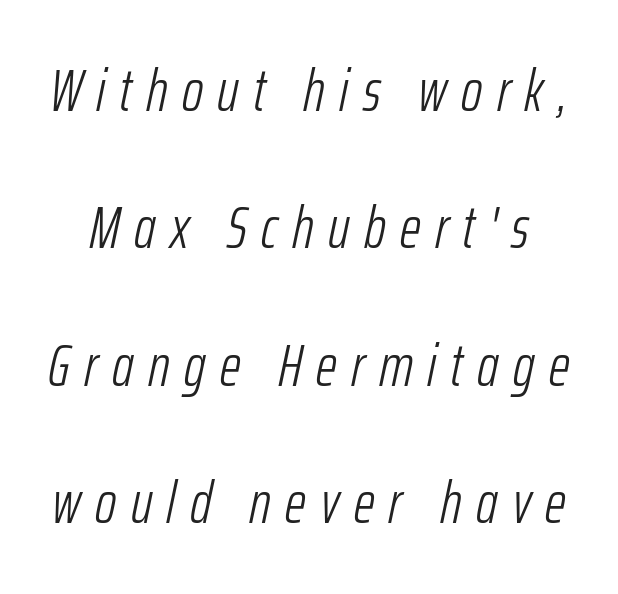
{"italic": "yes", "lean": "right", "slant_degrees": 12, "bold": "no", "weight": "light", "width": "condensed", "stroke_contrast": "low", "x_height": "medium", "monospaced": "no", "underline": "no", "line_spacing": "loose", "line_spacing_ratio": 2.33, "letter_spacing": "wide", "letter_spacing_em": 0.24, "glyph_px": 59}
